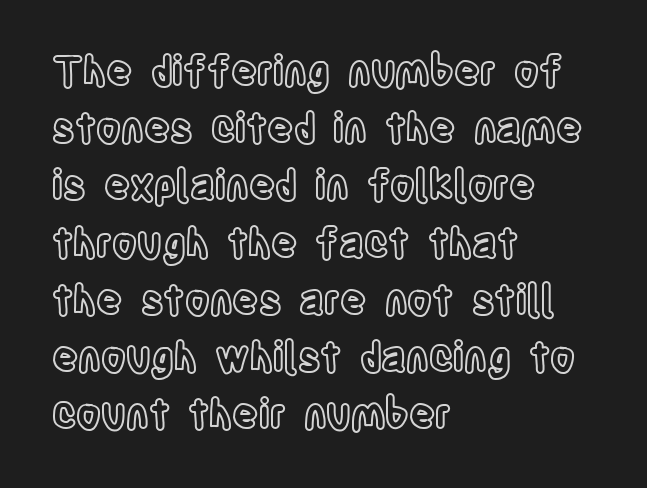
Q: Is the text italic (slanted)? A: No, it is upright.
Q: Is the text underlined? A: No.
Q: How is the paragraph aligned? A: Left-aligned.
Q: Is the spacing between letters normal or unusually wide? A: Normal.
Q: Is the spacing between lines tight, normal or loose? A: Normal.
Q: Width (condensed, normal, or wide)? A: Condensed.
Q: x-height? A: Large.
Q: Monospaced? A: No.
